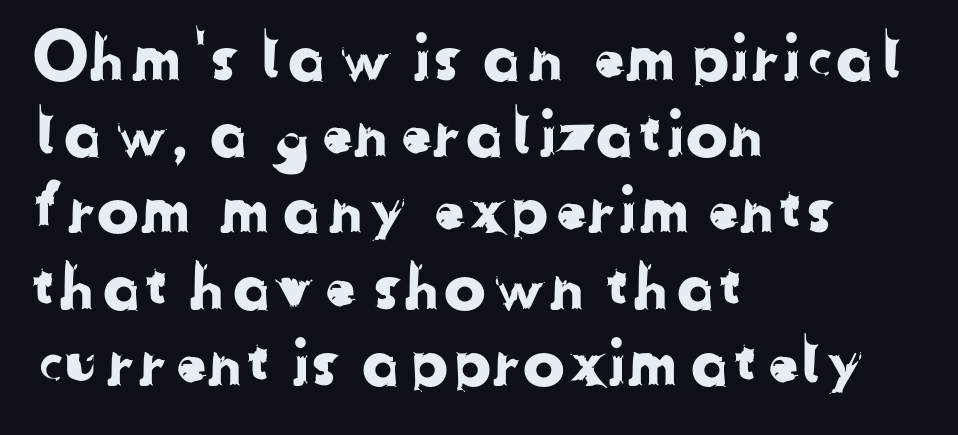
All the whitespace from short lines collects on the right. This rendering leaves character spacing at its baseline value. The face used here is a sans, in the tradition of grotesques and geometrics. Looks like regular typesetting: each glyph gets only the width it needs. Words float on clear page, feet unadorned.
